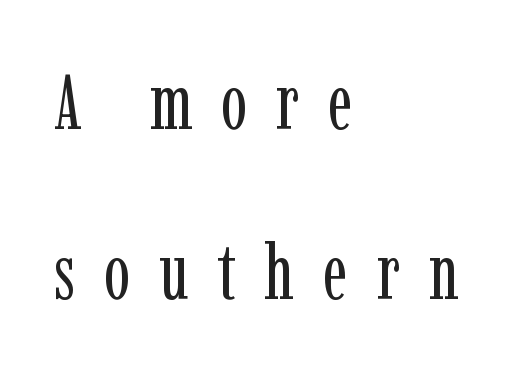
{"serif": "yes", "italic": "no", "bold": "no", "weight": "regular", "width": "condensed", "stroke_contrast": "low", "x_height": "medium", "monospaced": "no", "underline": "no", "align": "left", "line_spacing": "loose", "line_spacing_ratio": 2.18, "letter_spacing": "wide", "letter_spacing_em": 0.37, "glyph_px": 78}
